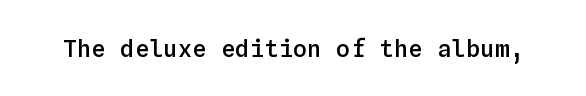
{"italic": "no", "bold": "semi", "underline": "no", "letter_spacing": "normal", "letter_spacing_em": 0.0, "glyph_px": 24}
